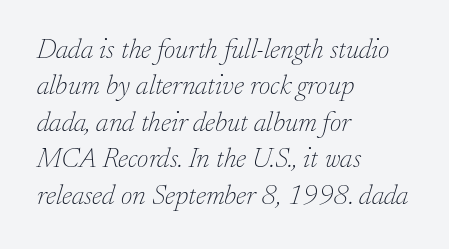
The face used here is rendered with its standard letterfit. Just letters on the line, the space beneath them empty. This sample keeps an unexceptional amount of space between lines. Heaviness? Minimal to ordinary, like unemphasized prose.
